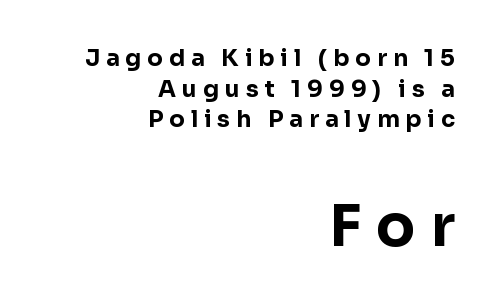
{"serif": "no", "italic": "no", "bold": "yes", "weight": "bold", "width": "normal", "stroke_contrast": "low", "x_height": "medium", "monospaced": "no", "underline": "no", "align": "right", "line_spacing": "normal", "line_spacing_ratio": 1.33, "letter_spacing": "wide", "letter_spacing_em": 0.26, "larger_block": "second", "size_ratio": 2.52, "glyph_px": 58}
